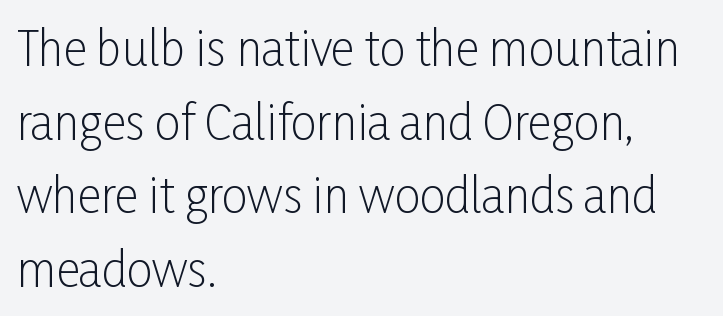
Q: Is the text bold? A: No.
Q: Is the text italic (slanted)? A: No, it is upright.
Q: Is the typeface a serif or a sans-serif typeface? A: Sans-serif.
Q: Is the text underlined? A: No.
Q: How is the paragraph aligned? A: Left-aligned.
Q: Is the spacing between letters normal or unusually wide? A: Normal.
Q: Is the spacing between lines tight, normal or loose? A: Normal.
Q: Width (condensed, normal, or wide)? A: Condensed.
Q: Stroke contrast? A: Low.
Q: x-height? A: Medium.
Q: Monospaced? A: No.
